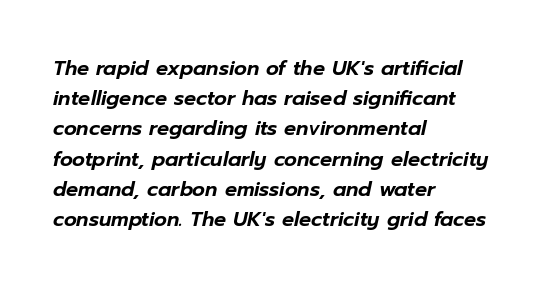
Q: Is the text italic (slanted)? A: Yes, it leans right by about 12 degrees.
Q: Is the text underlined? A: No.
Q: How is the paragraph aligned? A: Left-aligned.
Q: Is the spacing between letters normal or unusually wide? A: Normal.
Q: Is the spacing between lines tight, normal or loose? A: Normal.
